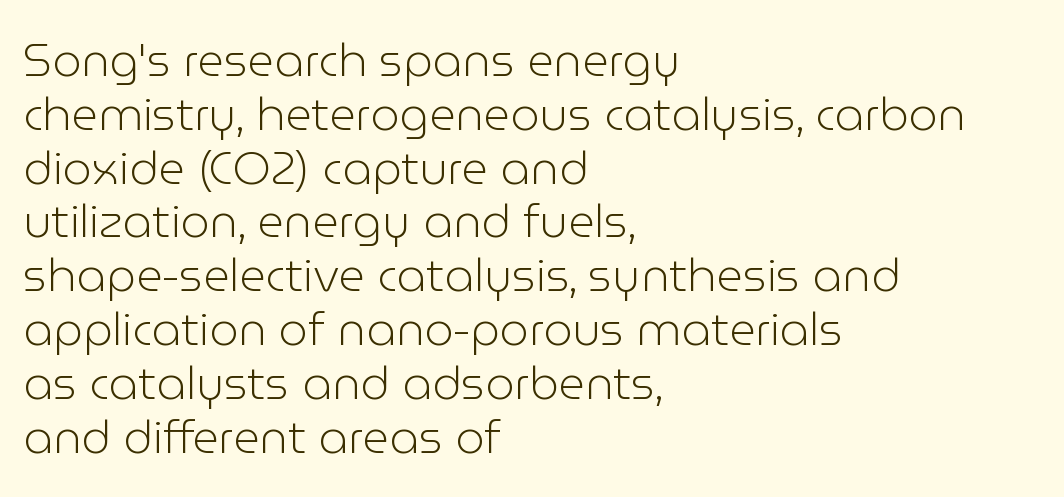
{"serif": "no", "italic": "no", "bold": "no", "weight": "light", "width": "normal", "stroke_contrast": "low", "x_height": "medium", "monospaced": "no", "underline": "no", "align": "left", "line_spacing_ratio": 1.17, "letter_spacing": "normal", "letter_spacing_em": 0.0, "glyph_px": 46}
